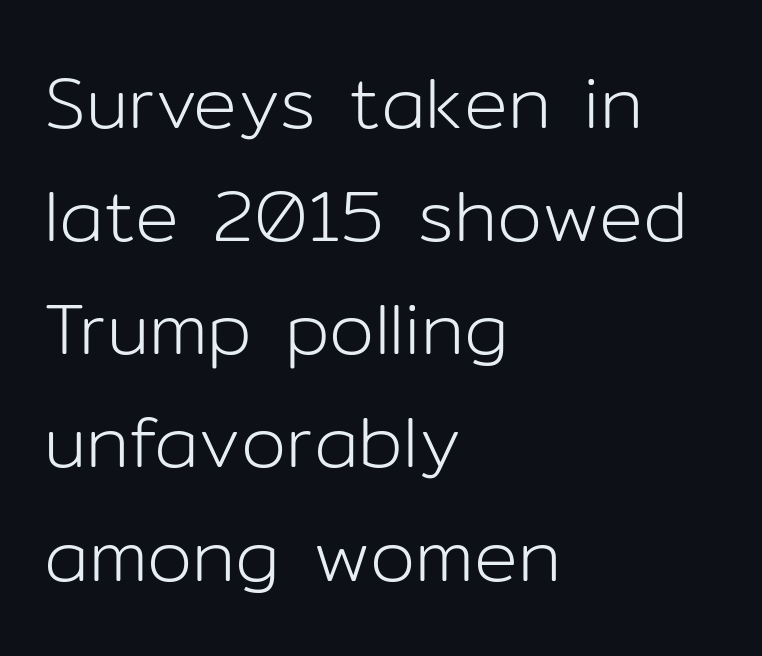
{"serif": "no", "italic": "no", "bold": "no", "weight": "light", "width": "normal", "stroke_contrast": "low", "x_height": "medium", "monospaced": "no", "underline": "no", "align": "left", "line_spacing": "normal", "line_spacing_ratio": 1.55, "letter_spacing": "normal", "letter_spacing_em": 0.0, "glyph_px": 73}
